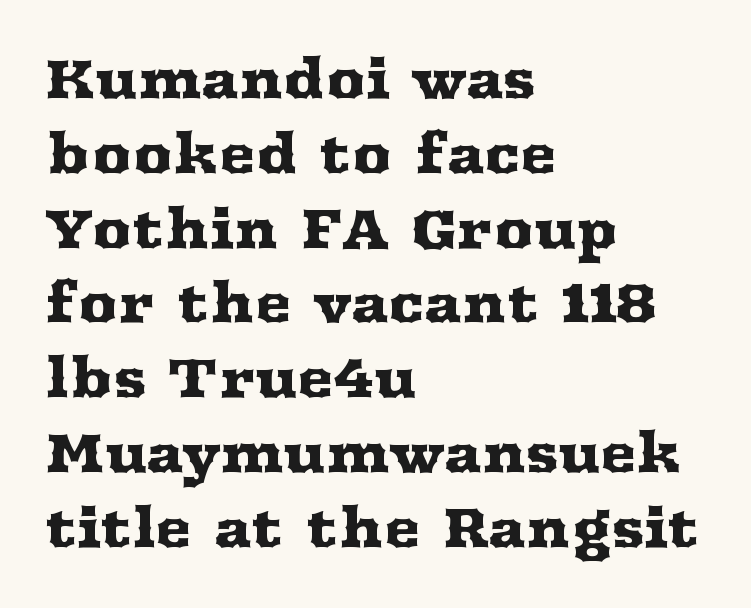
The image shows 55 px wide serif type, upright; set left-aligned, normal line spacing (1.36x), normal letter spacing, not underlined; medium stroke contrast and a medium x-height.
